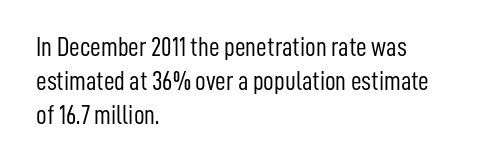
Descenders are the only things crossing below the line. Vertical strokes here are truly vertical. Compared with typical paragraphs, the rows here are spaced about the same. The setting favours the left margin, as ordinary paragraphs usually do.
